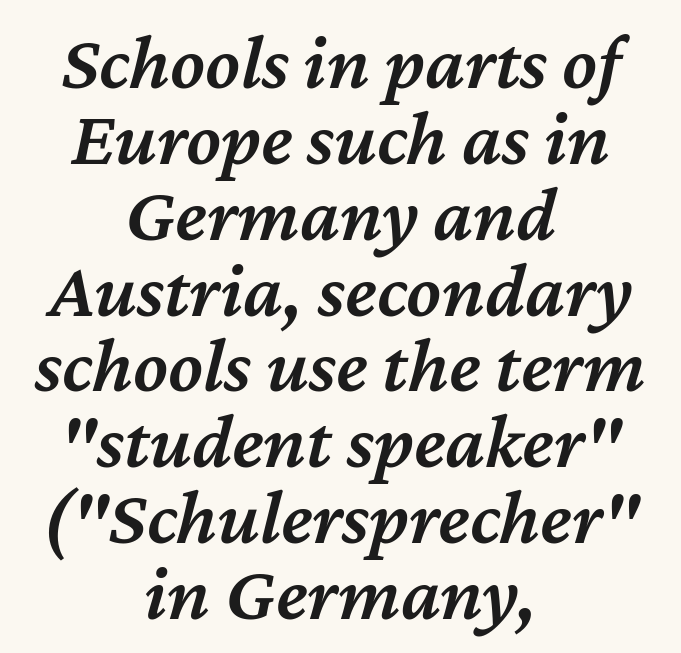
Q: Is the text bold? A: Semi-bold.
Q: Is the text italic (slanted)? A: Yes, it leans right by about 12 degrees.
Q: Is the text underlined? A: No.
Q: How is the paragraph aligned? A: Centered.
Q: Is the spacing between letters normal or unusually wide? A: Normal.
Q: Is the spacing between lines tight, normal or loose? A: Tight.
Q: Width (condensed, normal, or wide)? A: Normal.
Q: Stroke contrast? A: Medium.
Q: x-height? A: Medium.
Q: Monospaced? A: No.
